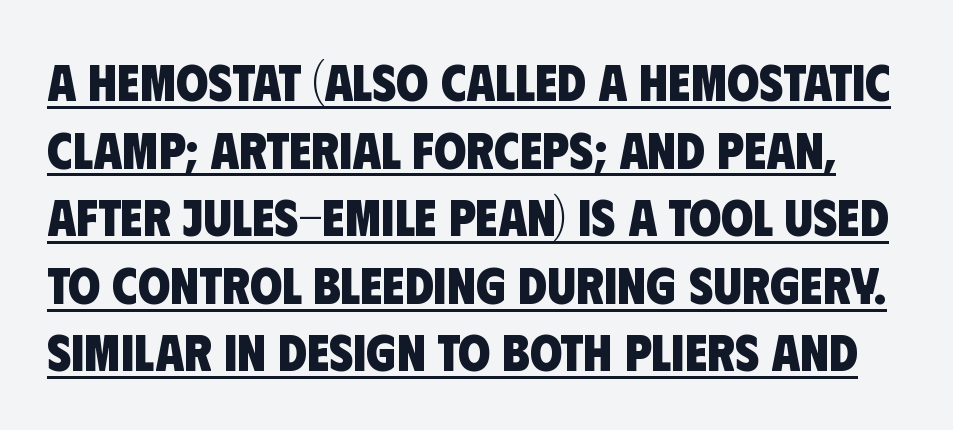
The image shows 52 px heavy, condensed sans-serif type; set normal line spacing (1.3x), normal letter spacing, underlined; low stroke contrast and a large x-height.
